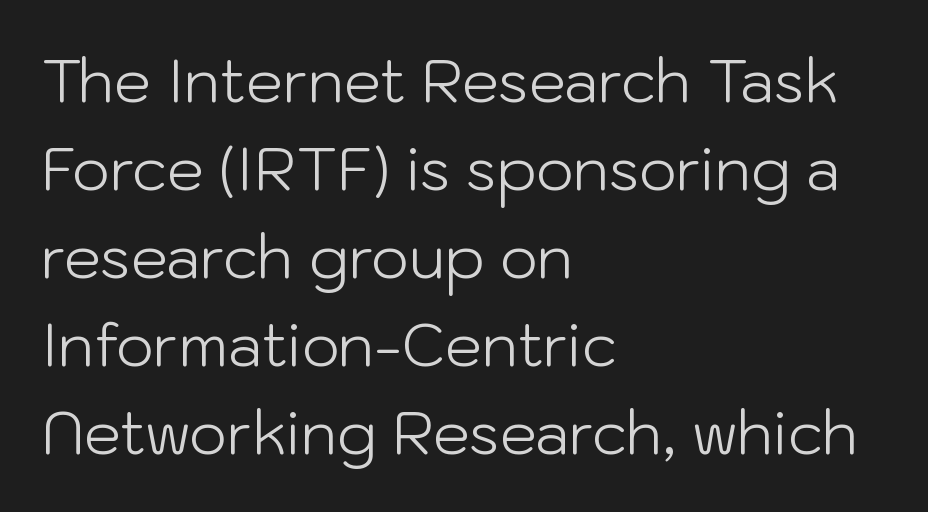
{"serif": "no", "italic": "no", "bold": "no", "weight": "light", "width": "normal", "stroke_contrast": "low", "x_height": "medium", "monospaced": "no", "underline": "no", "align": "left", "line_spacing": "normal", "line_spacing_ratio": 1.49, "letter_spacing": "normal", "letter_spacing_em": 0.0, "glyph_px": 59}
